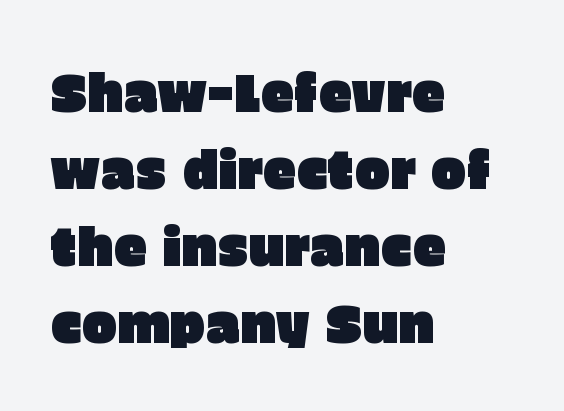
Q: Is the text italic (slanted)? A: No, it is upright.
Q: Is the typeface a serif or a sans-serif typeface? A: Sans-serif.
Q: Is the text underlined? A: No.
Q: How is the paragraph aligned? A: Left-aligned.
Q: Is the spacing between letters normal or unusually wide? A: Normal.
Q: Is the spacing between lines tight, normal or loose? A: Normal.
Q: Width (condensed, normal, or wide)? A: Normal.
Q: Stroke contrast? A: Low.
Q: x-height? A: Large.
Q: Monospaced? A: No.
